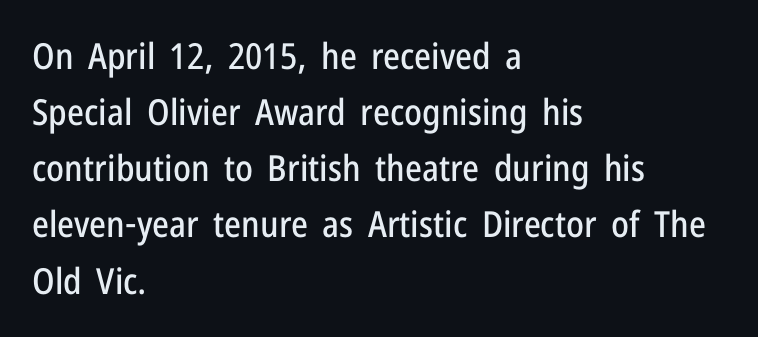
These lines are composed in type without serifs. No word sits above an underline. The font's upright variant was chosen for this text. Each letter keeps its own natural width here, so spacing adapts to shape. Characters follow at the spacing the type designer built in.
